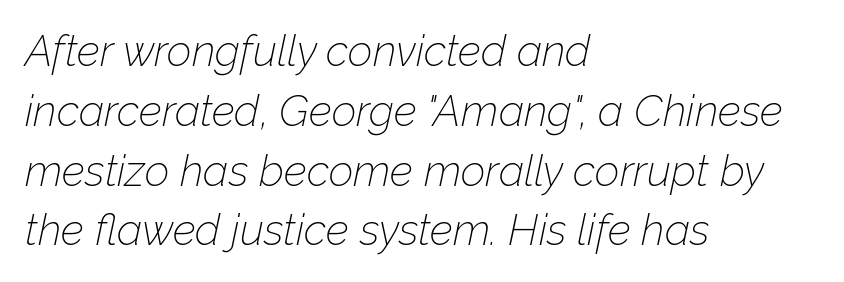
{"italic": "yes", "lean": "right", "slant_degrees": 12, "bold": "no", "weight": "thin", "width": "normal", "stroke_contrast": "low", "x_height": "medium", "monospaced": "no", "underline": "no", "align": "left", "line_spacing": "normal", "line_spacing_ratio": 1.39, "letter_spacing": "normal", "letter_spacing_em": 0.0, "glyph_px": 43}
